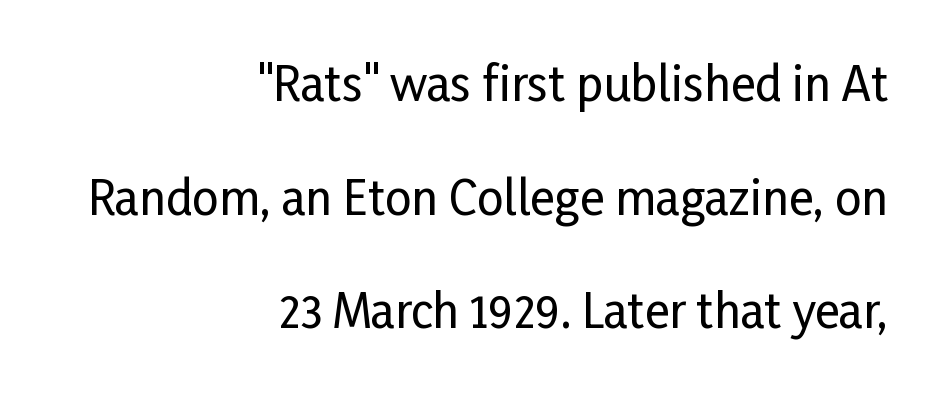
The image shows 47 px condensed sans-serif type, upright; set right-aligned, loose line spacing (2.42x), normal letter spacing, not underlined; low stroke contrast and a medium x-height.
